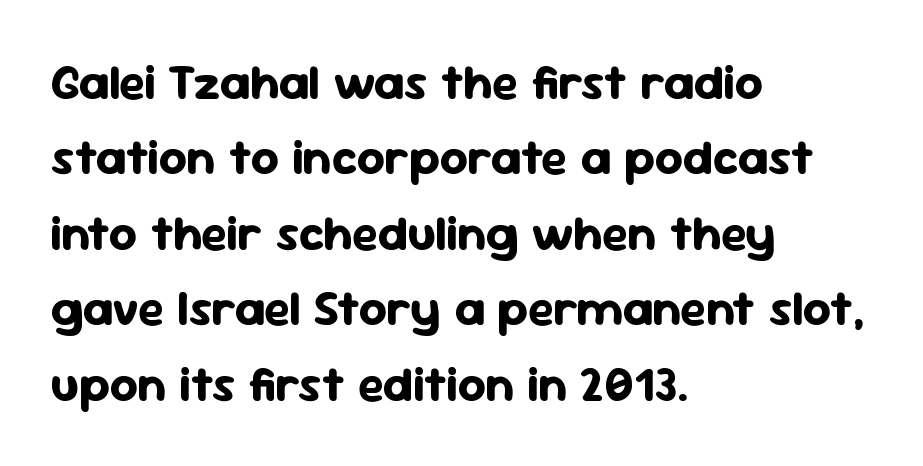
{"serif": "no", "italic": "no", "bold": "yes", "weight": "bold", "width": "normal", "stroke_contrast": "low", "x_height": "medium", "monospaced": "no", "underline": "no", "align": "left", "line_spacing": "normal", "line_spacing_ratio": 1.54, "letter_spacing": "normal", "letter_spacing_em": 0.0, "glyph_px": 49}
